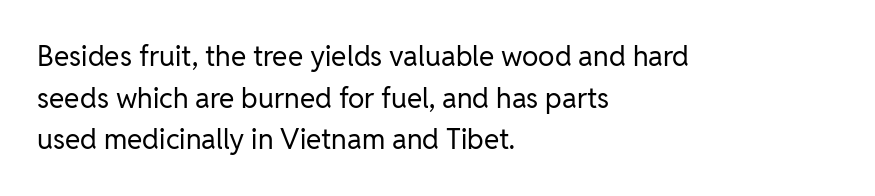
Clear beneath every line of the passage. The rows are spaced the way most documents space them. The tracking reads as untouched default to a designer's eye. The characters are drawn with everyday or finer stroke widths.
